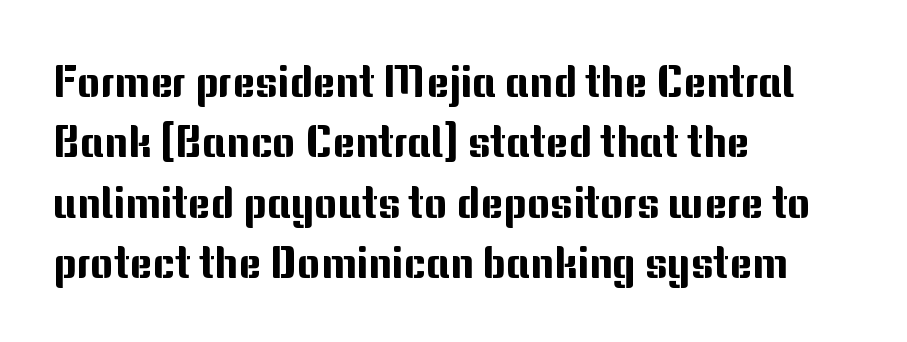
Q: Is the text italic (slanted)? A: No, it is upright.
Q: Is the typeface a serif or a sans-serif typeface? A: Sans-serif.
Q: Is the text underlined? A: No.
Q: How is the paragraph aligned? A: Left-aligned.
Q: Is the spacing between letters normal or unusually wide? A: Normal.
Q: Is the spacing between lines tight, normal or loose? A: Normal.
Q: Width (condensed, normal, or wide)? A: Normal.
Q: Stroke contrast? A: Medium.
Q: x-height? A: Medium.
Q: Monospaced? A: No.
